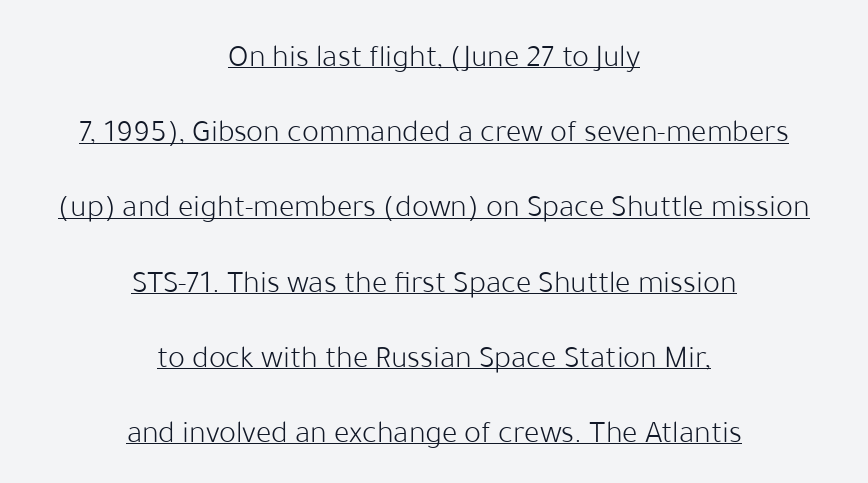
Q: Is the text bold? A: No.
Q: Is the text italic (slanted)? A: No, it is upright.
Q: Is the typeface a serif or a sans-serif typeface? A: Sans-serif.
Q: Is the text underlined? A: Yes.
Q: How is the paragraph aligned? A: Centered.
Q: Is the spacing between letters normal or unusually wide? A: Normal.
Q: Is the spacing between lines tight, normal or loose? A: Loose.
Q: Width (condensed, normal, or wide)? A: Normal.
Q: Stroke contrast? A: Low.
Q: x-height? A: Medium.
Q: Monospaced? A: No.
